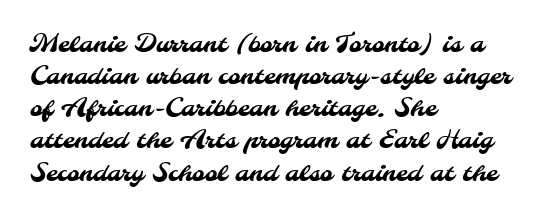
The specimen omits any rule beneath the text block's lines. The setting favours the left margin, as ordinary paragraphs usually do. Vertically, the passage feels balanced, rows spaced as you'd expect. The letterforms sit shoulder to shoulder at normal distance.
